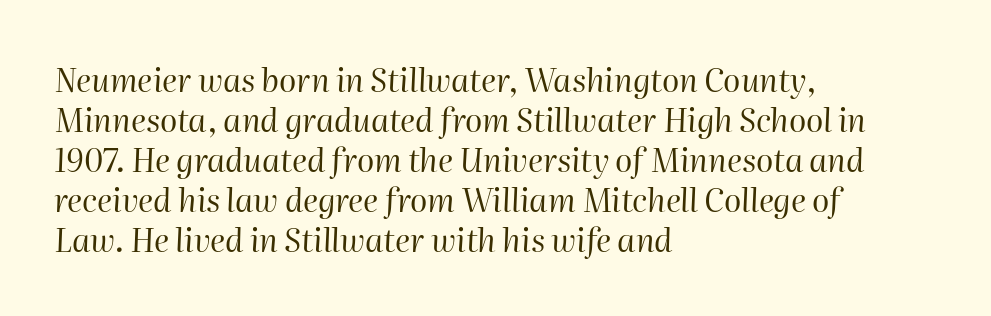
These glyphs show unthickened strokes, regular width or finer. Type without underlining. You could not count columns in this text — the font is proportionally spaced. Successive baselines arrive at the customary interval. This is oblique type, the kind used for emphasis or titles.
